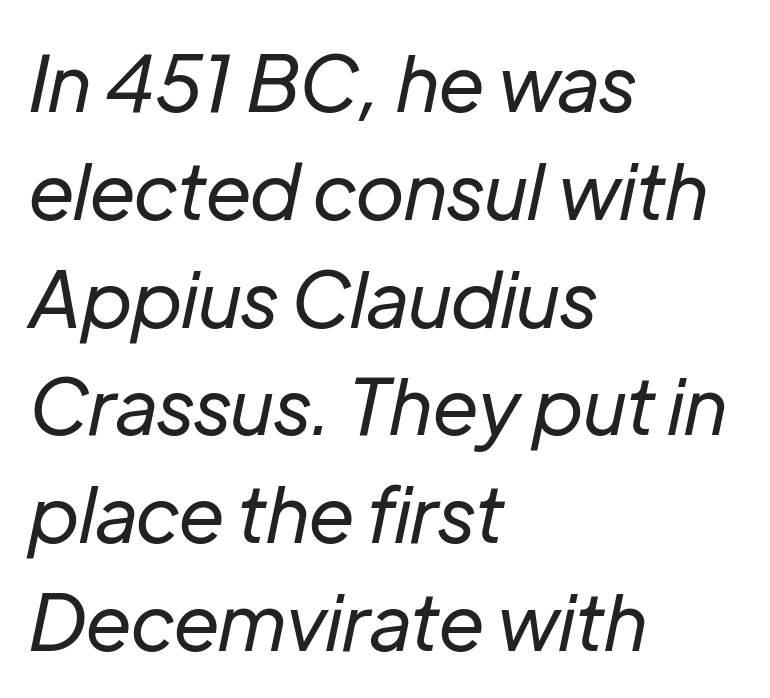
{"italic": "yes", "lean": "right", "slant_degrees": 12, "bold": "no", "weight": "regular", "width": "normal", "stroke_contrast": "low", "x_height": "medium", "monospaced": "no", "underline": "no", "align": "left", "line_spacing": "normal", "line_spacing_ratio": 1.4, "letter_spacing": "normal", "letter_spacing_em": 0.0, "glyph_px": 77}
